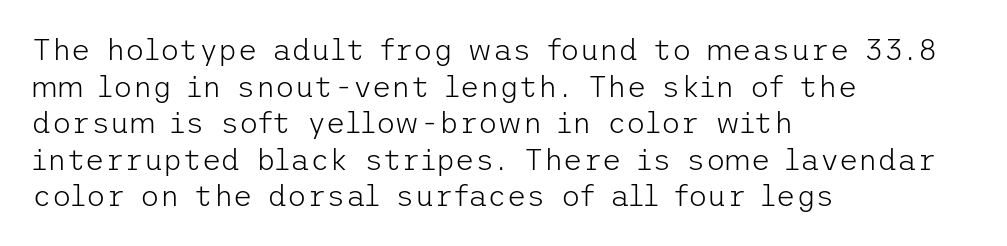
{"serif": "no", "italic": "no", "bold": "no", "weight": "light", "width": "normal", "stroke_contrast": "low", "x_height": "medium", "underline": "no", "align": "left", "line_spacing_ratio": 1.22, "letter_spacing": "normal", "letter_spacing_em": 0.0, "glyph_px": 30}
